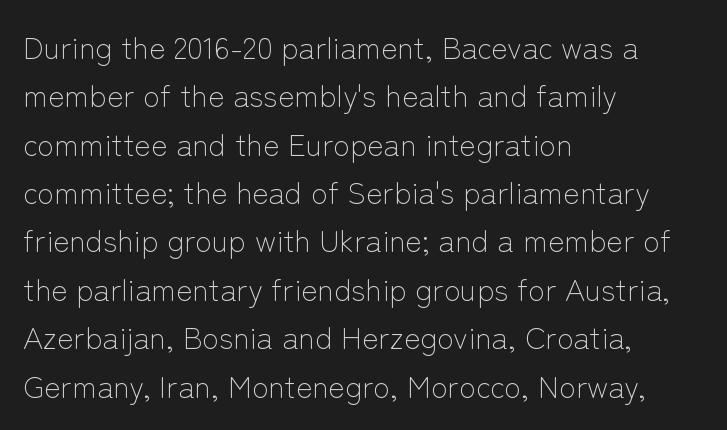
{"serif": "no", "italic": "no", "bold": "no", "weight": "light", "width": "normal", "stroke_contrast": "low", "x_height": "medium", "monospaced": "no", "underline": "no", "align": "left", "line_spacing": "normal", "line_spacing_ratio": 1.56, "letter_spacing": "normal", "letter_spacing_em": 0.0, "glyph_px": 31}
